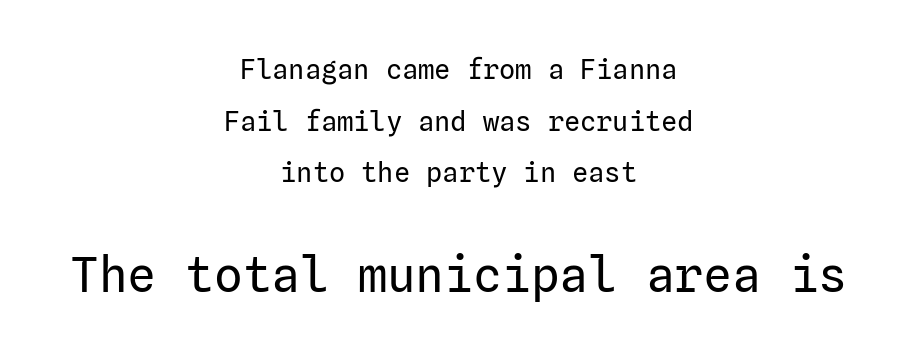
The image shows 48 px regular-weight sans-serif type, upright; set centered, loose line spacing (1.91x), normal letter spacing, not underlined; the second (bottom) block is 1.78x larger; low stroke contrast and a medium x-height.
